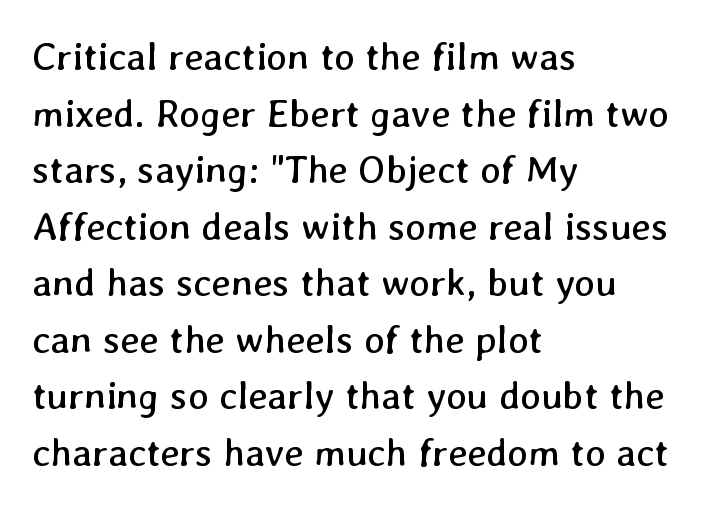
The image shows 39 px regular-weight type; set left-aligned, normal line spacing (1.45x), normal letter spacing, not underlined; low stroke contrast and a medium x-height.
